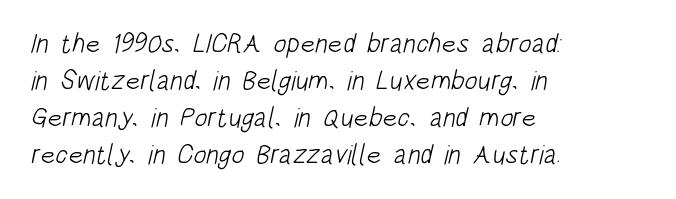
{"bold": "no", "underline": "no", "align": "left", "line_spacing": "normal", "line_spacing_ratio": 1.37, "letter_spacing": "normal", "letter_spacing_em": 0.0, "glyph_px": 27}
